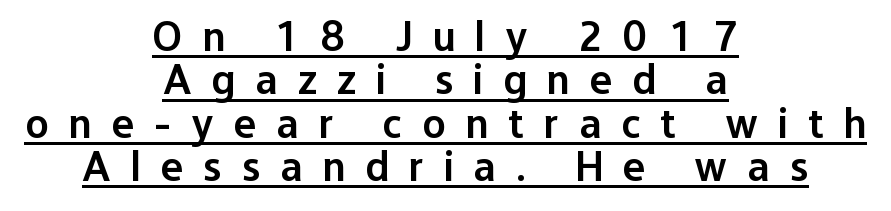
Students, this is semibold: more ink than regular, less than bold. The rendering uses a small line-height, squeezing the rows. Regarding serifs, this sample does without them. You can see a thin bar hugging the bottom of the glyphs. This sample has the flowing, uneven cadence of proportional lettering.
